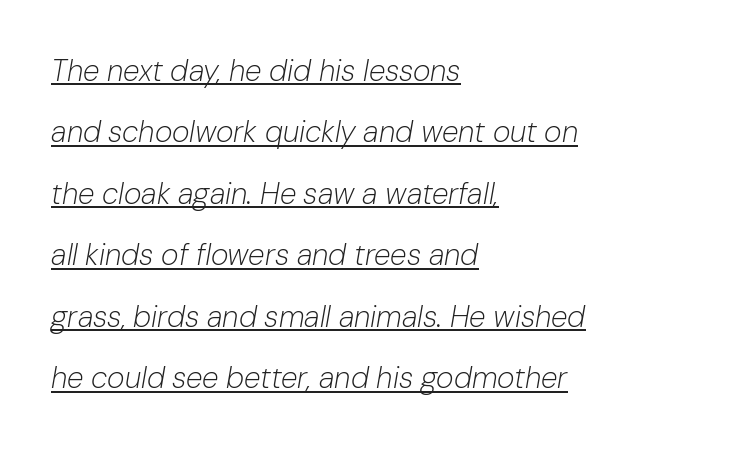
{"italic": "yes", "lean": "right", "slant_degrees": 10, "bold": "no", "weight": "light", "width": "normal", "stroke_contrast": "low", "x_height": "medium", "monospaced": "no", "underline": "yes", "align": "left", "line_spacing": "loose", "line_spacing_ratio": 2.05, "letter_spacing": "normal", "letter_spacing_em": 0.0, "glyph_px": 30}
